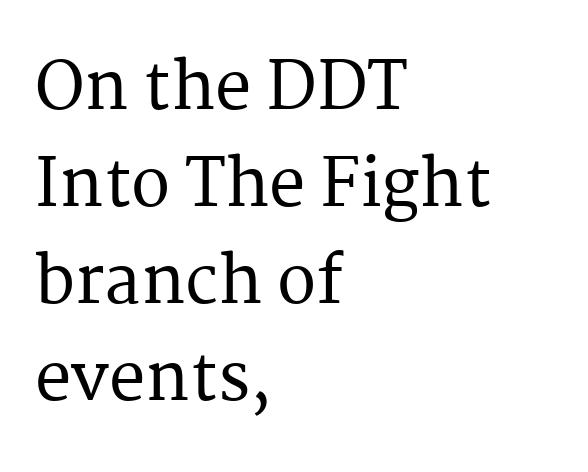
Q: Is the text italic (slanted)? A: No, it is upright.
Q: Is the typeface a serif or a sans-serif typeface? A: Serif.
Q: Is the text underlined? A: No.
Q: How is the paragraph aligned? A: Left-aligned.
Q: Is the spacing between letters normal or unusually wide? A: Normal.
Q: Is the spacing between lines tight, normal or loose? A: Normal.
Q: Width (condensed, normal, or wide)? A: Normal.
Q: Stroke contrast? A: Medium.
Q: x-height? A: Medium.
Q: Monospaced? A: No.
